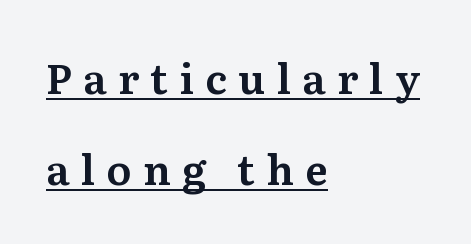
The letters advance in unequal steps, a hallmark of proportional type. The face used here is seriffed, in the tradition of book romans. Ordinary non-slanted type is in use. All the whitespace from short lines collects on the right.
